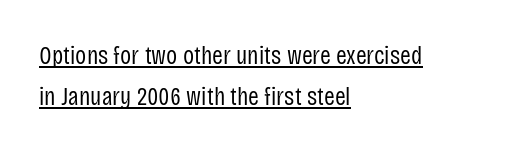
The image shows 26 px text type, upright; set left-aligned, normal line spacing (1.56x), normal letter spacing, underlined.
